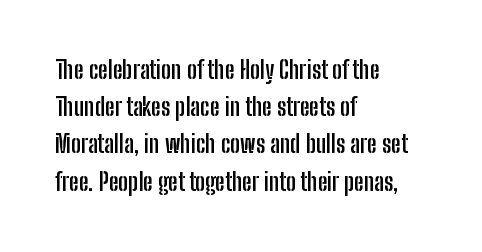
{"italic": "no", "bold": "yes", "underline": "no", "align": "left", "line_spacing": "normal", "line_spacing_ratio": 1.55, "letter_spacing": "normal", "letter_spacing_em": 0.0, "glyph_px": 24}
